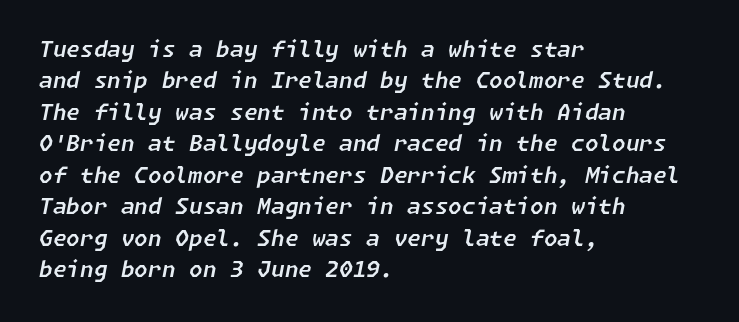
The image shows 22 px text type, italic (leaning right); set left-aligned, normal line spacing (1.43x), normal letter spacing, not underlined.
